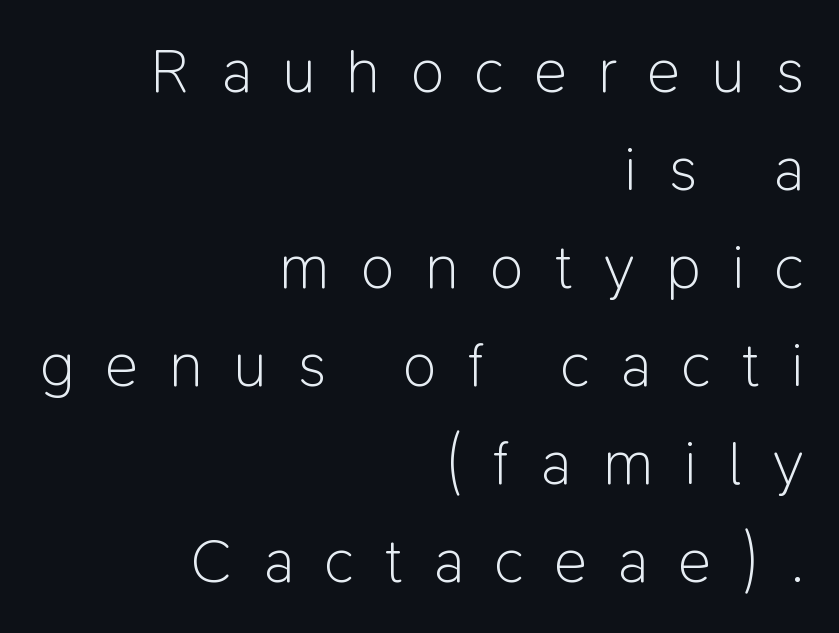
The letters stand straight up with perfectly vertical stems. The type is letterspaced generously, with wide tracking. You can tell from the bare stems that sans-serif type was used. The lines in this sample share a right terminus and differ only in where they begin.
